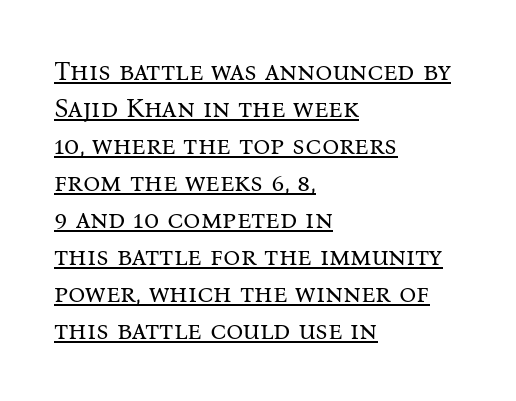
{"italic": "no", "bold": "no", "underline": "yes", "align": "left", "line_spacing": "normal", "line_spacing_ratio": 1.37, "letter_spacing": "normal", "letter_spacing_em": 0.0, "glyph_px": 27}
